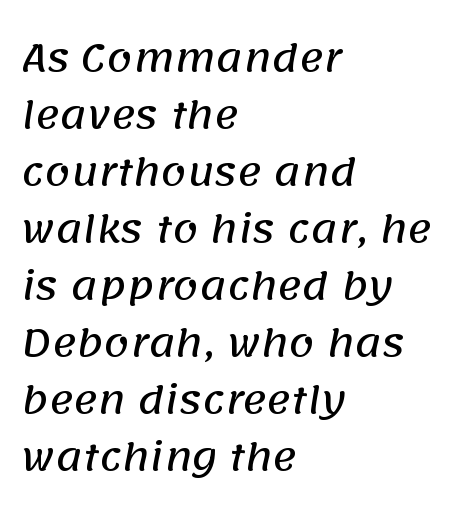
Q: Is the typeface a serif or a sans-serif typeface? A: Sans-serif.
Q: Is the text underlined? A: No.
Q: How is the paragraph aligned? A: Left-aligned.
Q: Is the spacing between letters normal or unusually wide? A: Normal.
Q: Is the spacing between lines tight, normal or loose? A: Normal.
Q: Width (condensed, normal, or wide)? A: Normal.
Q: Stroke contrast? A: Low.
Q: x-height? A: Large.
Q: Monospaced? A: No.
